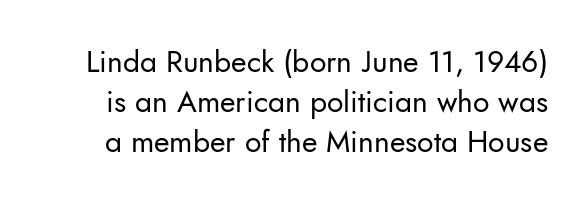
The image shows 30 px regular-weight sans-serif type, upright; set normal line spacing (1.33x), normal letter spacing, not underlined; low stroke contrast and a small x-height.
